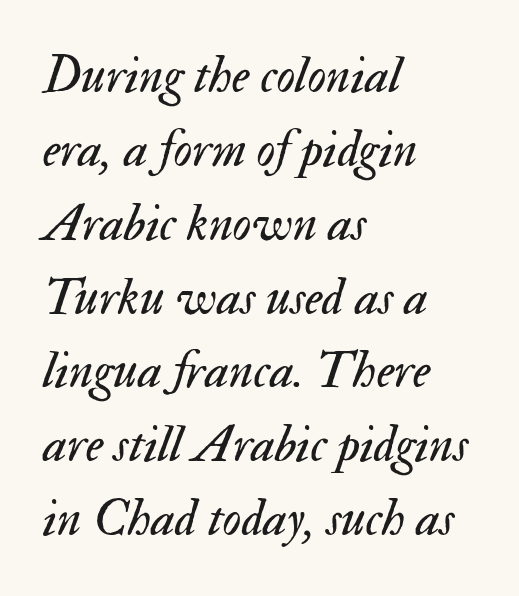
The image shows 52 px regular-weight type, italic (leaning right); set left-aligned, normal line spacing (1.42x), normal letter spacing, not underlined; medium stroke contrast and a small x-height.
